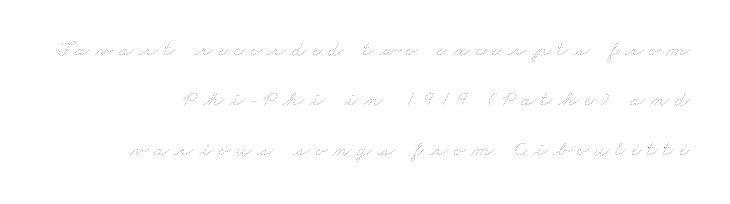
A typesetter would call this heavily tracked-out type. Bold? No — there's no thickening of the strokes. Notice the wide empty band between every row — that's loose leading. Anything drawn beneath the words? Only blank space. Which margin do the lines hug? The right one — the left edge is uneven.
